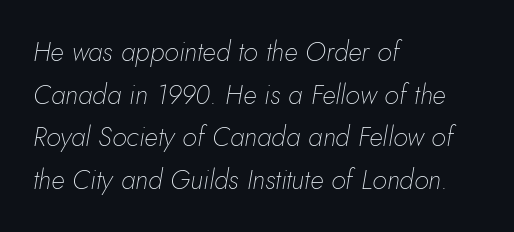
If you measured baseline to baseline, you'd find a middling distance. The specimen reads as italic at a glance. Is the stroke heavy? The answer is a plain regular-or-lighter. Does the copy run flush right? No — it runs flush left. Beneath every word, the page is bare.
